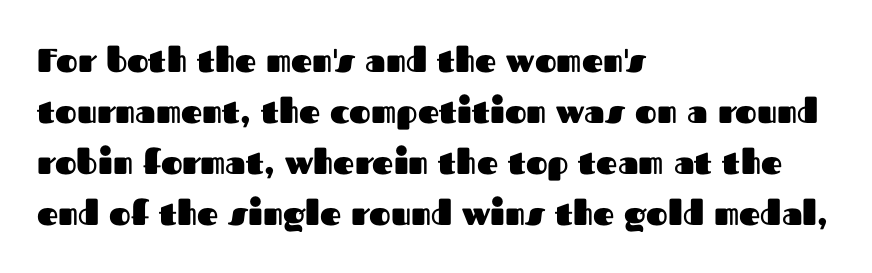
The image shows 33 px heavy sans-serif type, upright; set left-aligned, normal line spacing (1.55x), normal letter spacing, not underlined; medium stroke contrast and a medium x-height.
